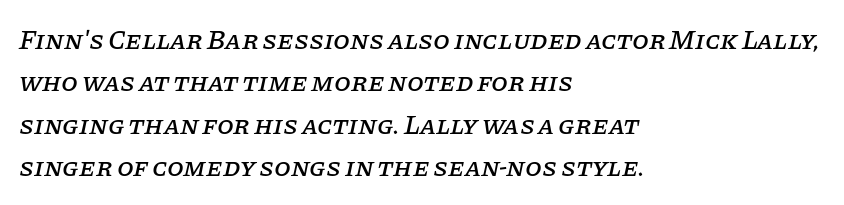
Q: Is the text italic (slanted)? A: Yes, it leans right by about 11 degrees.
Q: Is the text underlined? A: No.
Q: How is the paragraph aligned? A: Left-aligned.
Q: Is the spacing between letters normal or unusually wide? A: Normal.
Q: Is the spacing between lines tight, normal or loose? A: Normal.
